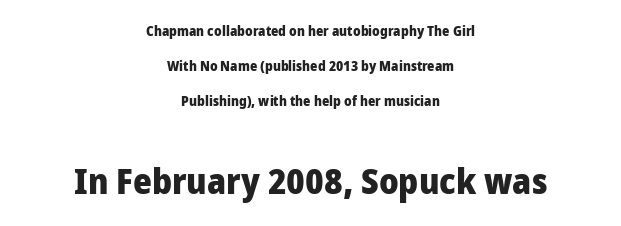
Do the characters align in a grid? No, the font is proportional. This is roman type, the default non-slanted kind. Layout note: lines centered. The type is set solid horizontally, with unmodified tracking.
